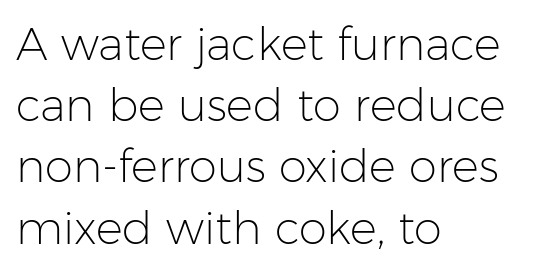
The image shows 45 px light sans-serif type, upright; set left-aligned, normal line spacing (1.36x), normal letter spacing, not underlined; low stroke contrast and a medium x-height.
